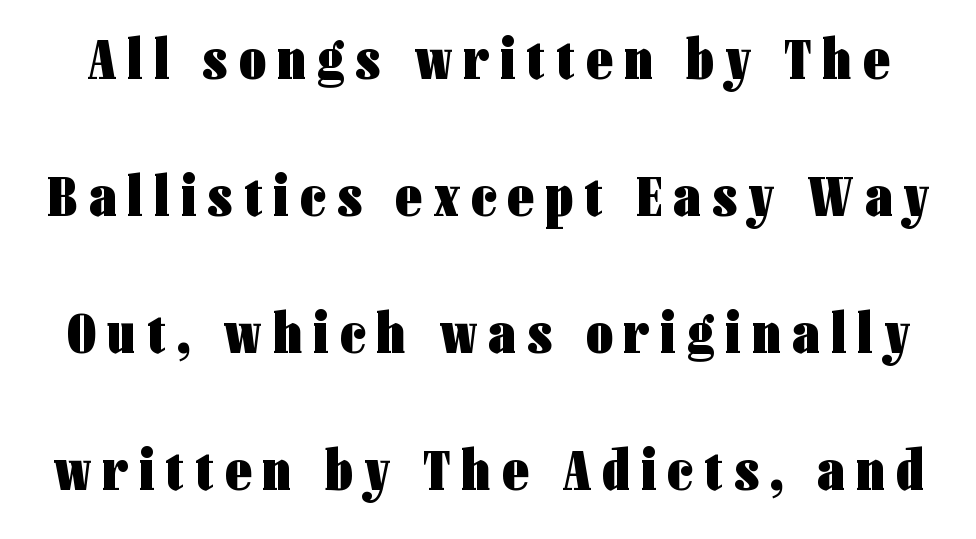
The image shows 58 px heavy, condensed sans-serif type, upright; set loose line spacing (2.36x), unusually wide letter spacing (+0.2 em), not underlined; low stroke contrast and a medium x-height.
